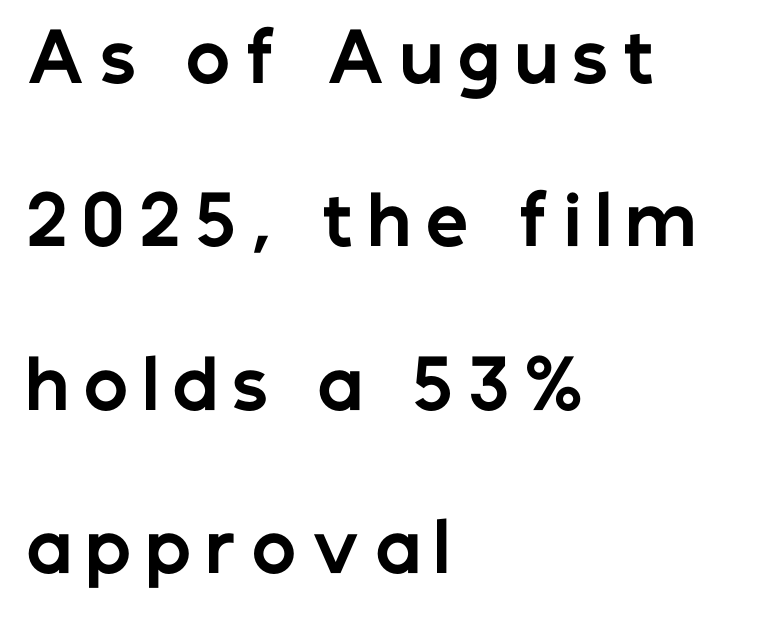
{"serif": "no", "italic": "no", "bold": "yes", "weight": "bold", "width": "normal", "stroke_contrast": "low", "x_height": "medium", "monospaced": "no", "underline": "no", "align": "left", "line_spacing": "loose", "line_spacing_ratio": 2.44, "letter_spacing": "wide", "letter_spacing_em": 0.22, "glyph_px": 67}
